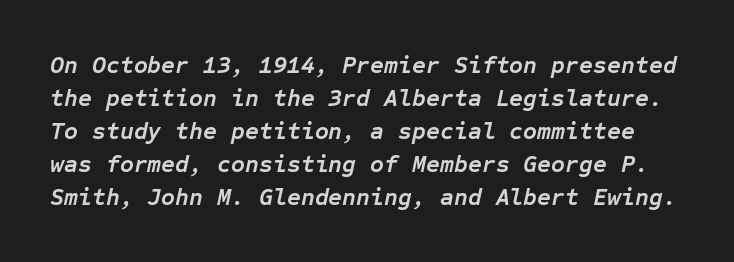
The image shows 24 px bold type, italic (leaning right); set normal line spacing (1.38x), normal letter spacing, not underlined.
